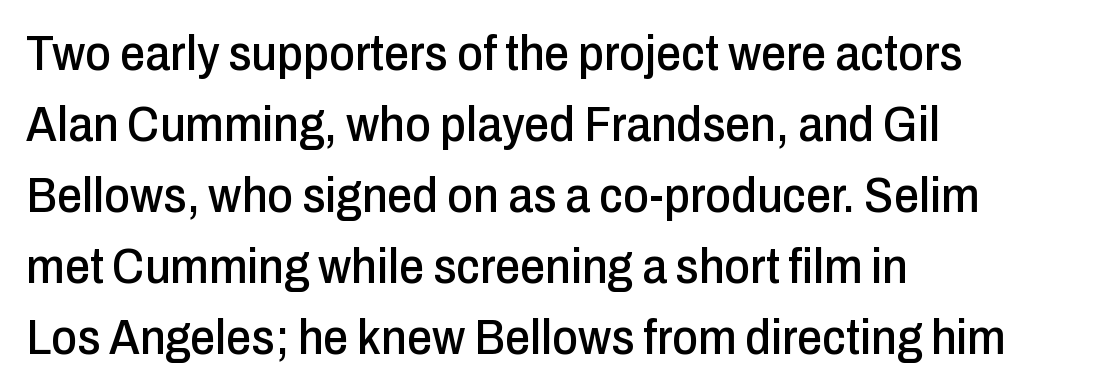
Q: Is the text italic (slanted)? A: No, it is upright.
Q: Is the typeface a serif or a sans-serif typeface? A: Sans-serif.
Q: Is the text underlined? A: No.
Q: How is the paragraph aligned? A: Left-aligned.
Q: Is the spacing between letters normal or unusually wide? A: Normal.
Q: Is the spacing between lines tight, normal or loose? A: Normal.
Q: Width (condensed, normal, or wide)? A: Condensed.
Q: Stroke contrast? A: Low.
Q: x-height? A: Medium.
Q: Monospaced? A: No.
